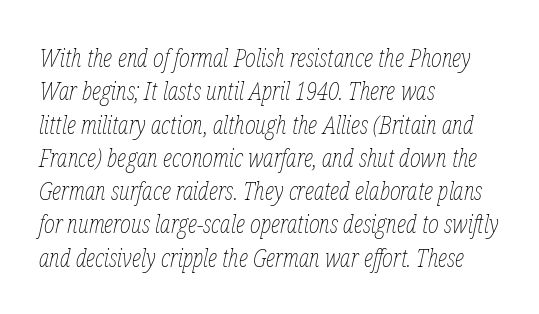
Each row of text sits above clean, open space. A typesetter would call this zero additional tracking. Left-aligned paragraph, ragged on the right. The typography opts for an oblique posture over an upright one.
